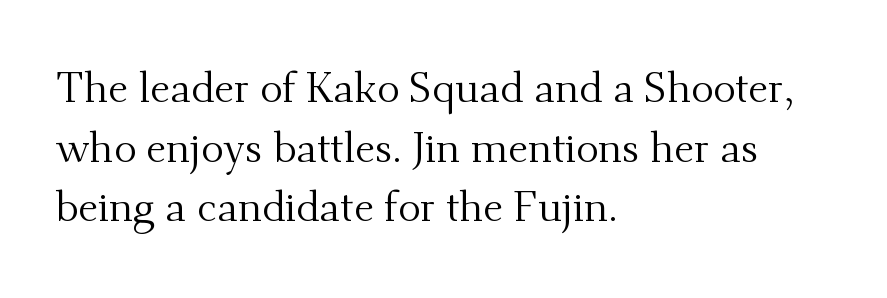
{"serif": "yes", "italic": "no", "bold": "no", "weight": "regular", "width": "normal", "stroke_contrast": "medium", "x_height": "small", "monospaced": "no", "underline": "no", "align": "left", "line_spacing": "normal", "line_spacing_ratio": 1.42, "letter_spacing": "normal", "letter_spacing_em": 0.0, "glyph_px": 42}
